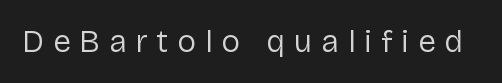
Q: Is the text bold? A: No.
Q: Is the text italic (slanted)? A: No, it is upright.
Q: Is the typeface a serif or a sans-serif typeface? A: Sans-serif.
Q: Is the text underlined? A: No.
Q: Is the spacing between letters normal or unusually wide? A: Unusually wide.
Q: Width (condensed, normal, or wide)? A: Normal.
Q: Stroke contrast? A: Low.
Q: x-height? A: Medium.
Q: Monospaced? A: No.
